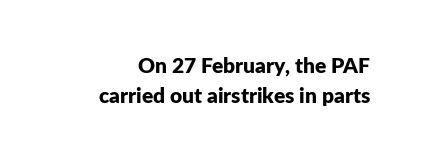
{"italic": "no", "bold": "yes", "underline": "no", "line_spacing": "normal", "line_spacing_ratio": 1.44, "letter_spacing": "normal", "letter_spacing_em": 0.0, "glyph_px": 21}
